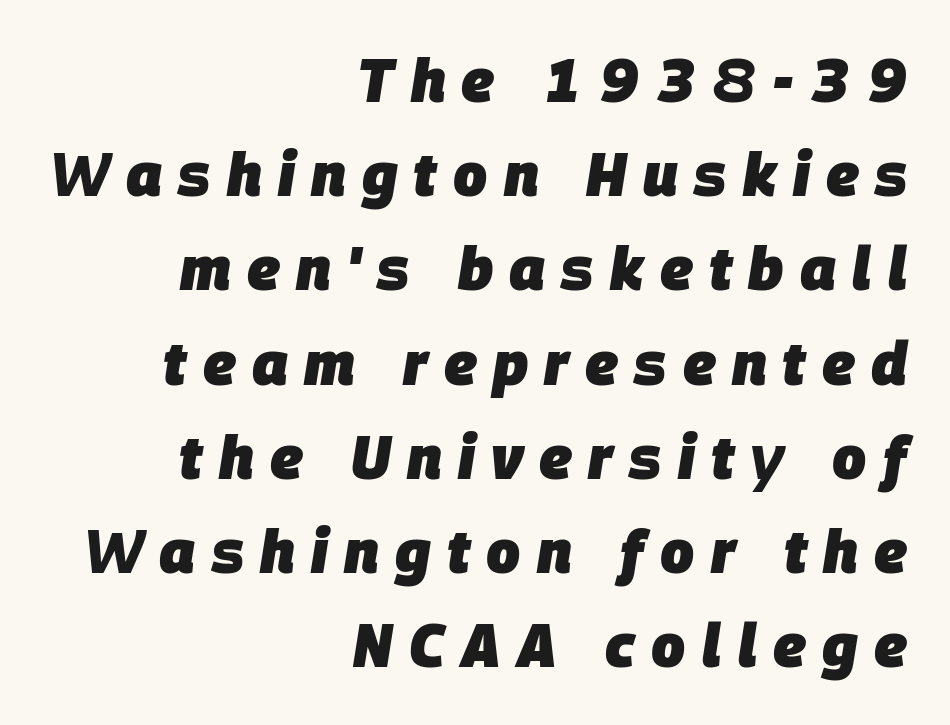
One-word summary of the alignment: right. Letters rest on an invisible, unmarked baseline. The glyphs have the mass of a bold cut. A typesetter would call this heavily tracked-out type. Character widths vary here, with narrow letters taking less room than wide ones.
